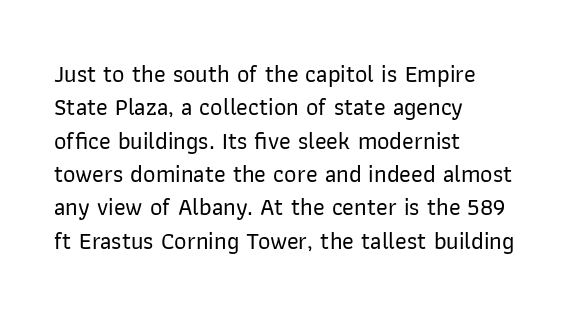
Q: Is the text italic (slanted)? A: No, it is upright.
Q: Is the text underlined? A: No.
Q: How is the paragraph aligned? A: Left-aligned.
Q: Is the spacing between letters normal or unusually wide? A: Normal.
Q: Is the spacing between lines tight, normal or loose? A: Normal.
